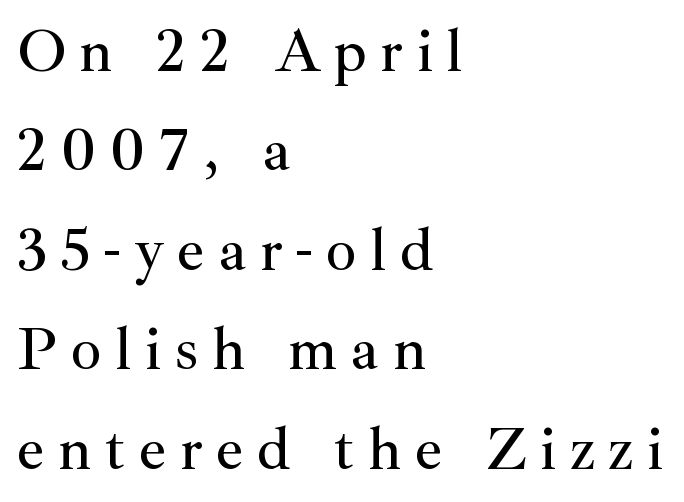
Q: Is the text italic (slanted)? A: No, it is upright.
Q: Is the typeface a serif or a sans-serif typeface? A: Serif.
Q: Is the text underlined? A: No.
Q: How is the paragraph aligned? A: Left-aligned.
Q: Is the spacing between letters normal or unusually wide? A: Unusually wide.
Q: Is the spacing between lines tight, normal or loose? A: Normal.
Q: Width (condensed, normal, or wide)? A: Normal.
Q: Stroke contrast? A: Medium.
Q: x-height? A: Small.
Q: Monospaced? A: No.
